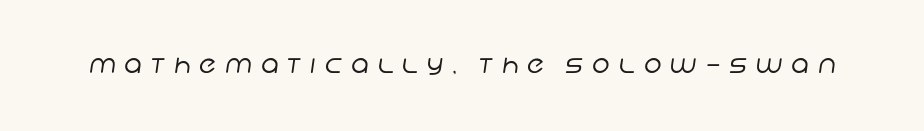
{"bold": "no", "underline": "no", "letter_spacing": "wide", "letter_spacing_em": 0.35, "glyph_px": 25}
